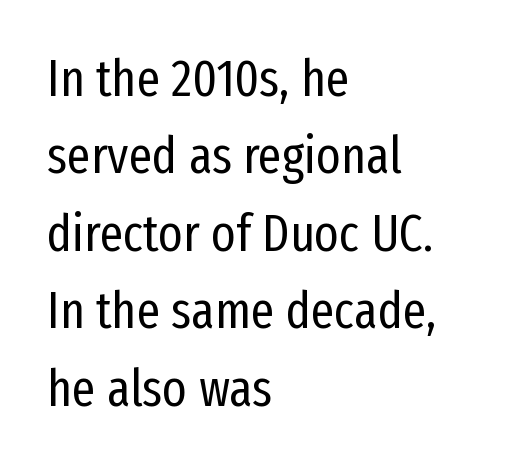
The image shows 52 px regular-weight, condensed sans-serif type, upright; set left-aligned, normal line spacing (1.49x), normal letter spacing, not underlined; low stroke contrast and a medium x-height.
